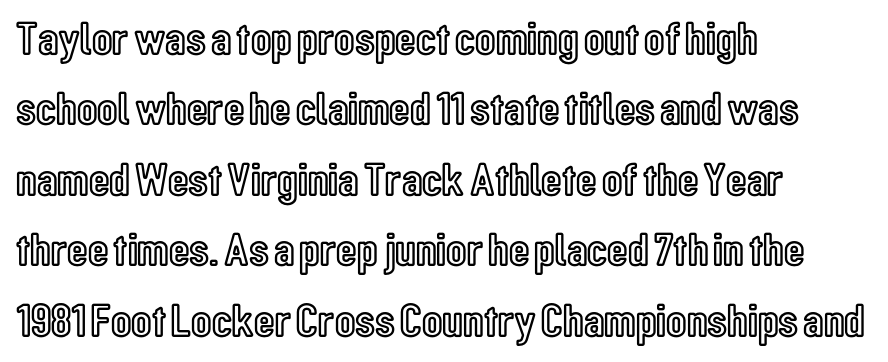
Normally led — the rows are evenly, conventionally spaced. What stands out about the letter spacing? Nothing — it is the standard amount. Each letter keeps its own natural width here, so spacing adapts to shape. Left-aligned paragraph, ragged on the right.
